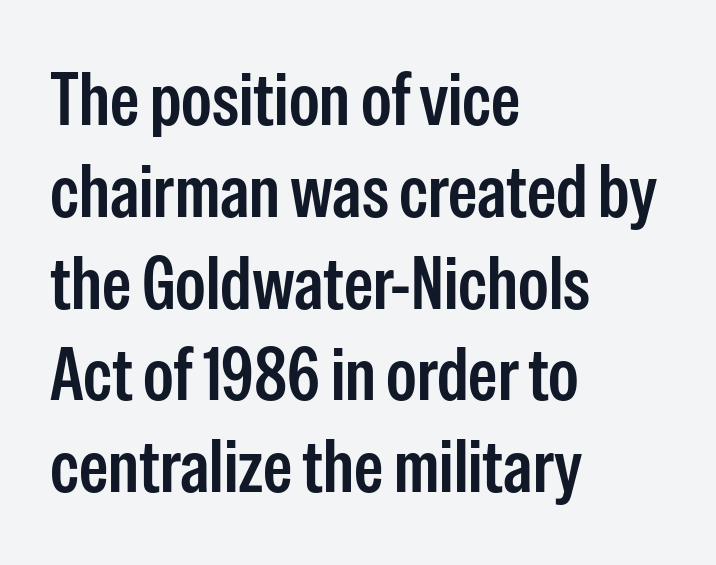
The line texture is even and compact thanks to regular tracking. A typesetter would call this proportional, since set widths differ per character. Does the lettering tilt? It doesn't — this is upright. A sans-serif font was chosen for this passage. Which margin do the lines hug? The left one — the right edge is uneven.
